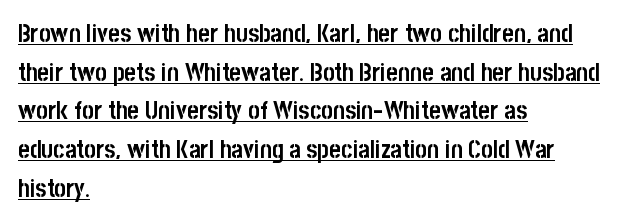
Q: Is the text bold? A: Yes.
Q: Is the text italic (slanted)? A: No, it is upright.
Q: Is the text underlined? A: Yes.
Q: How is the paragraph aligned? A: Left-aligned.
Q: Is the spacing between letters normal or unusually wide? A: Normal.
Q: Is the spacing between lines tight, normal or loose? A: Normal.
